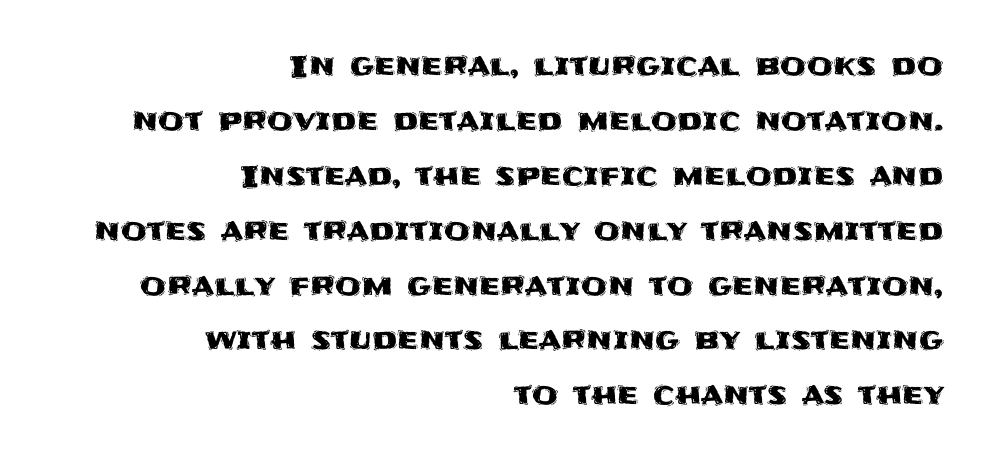
The area under the type is left untouched. The rag falls on the left side of this text block. A roman cut, with each character standing at attention. Serifs: no, the terminals of the letterforms are clean.
